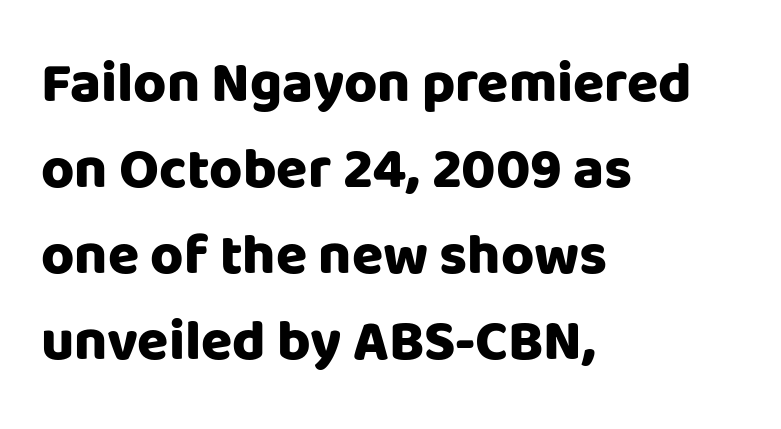
Q: Is the text bold? A: Yes.
Q: Is the text italic (slanted)? A: No, it is upright.
Q: Is the typeface a serif or a sans-serif typeface? A: Sans-serif.
Q: Is the text underlined? A: No.
Q: How is the paragraph aligned? A: Left-aligned.
Q: Is the spacing between letters normal or unusually wide? A: Normal.
Q: Is the spacing between lines tight, normal or loose? A: Normal.
Q: Width (condensed, normal, or wide)? A: Normal.
Q: Stroke contrast? A: Low.
Q: x-height? A: Large.
Q: Monospaced? A: No.
